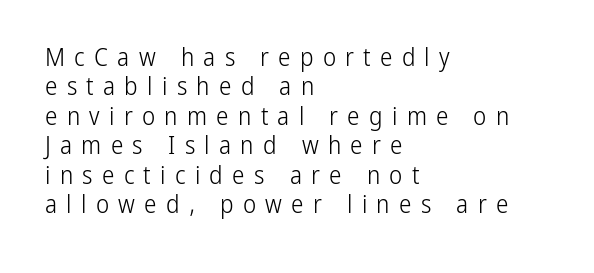
Q: Is the text bold? A: No.
Q: Is the text italic (slanted)? A: No, it is upright.
Q: Is the text underlined? A: No.
Q: How is the paragraph aligned? A: Left-aligned.
Q: Is the spacing between letters normal or unusually wide? A: Unusually wide.
